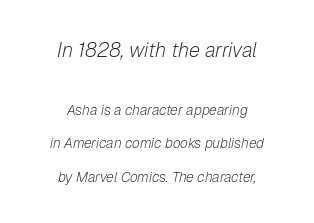
Q: Is the text bold? A: No.
Q: Is the text italic (slanted)? A: Yes, it leans right by about 12 degrees.
Q: Is the text underlined? A: No.
Q: How is the paragraph aligned? A: Centered.
Q: Is the spacing between letters normal or unusually wide? A: Normal.
Q: Is the spacing between lines tight, normal or loose? A: Loose.
Q: Which block of text is set in a larger size, the first (top) or the second (bottom)? A: The first (top) one.
